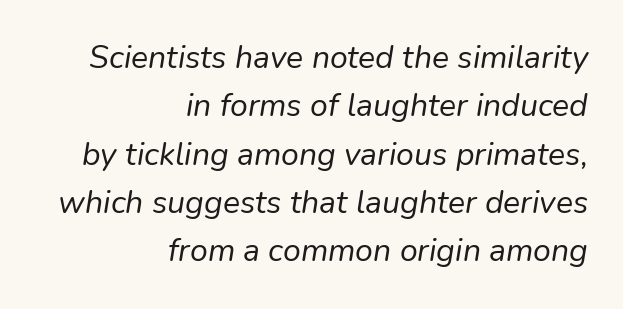
{"italic": "yes", "lean": "right", "slant_degrees": 9, "bold": "no", "weight": "regular", "width": "normal", "stroke_contrast": "low", "x_height": "medium", "monospaced": "no", "underline": "no", "align": "right", "line_spacing": "normal", "line_spacing_ratio": 1.51, "letter_spacing": "normal", "letter_spacing_em": 0.0, "glyph_px": 32}
